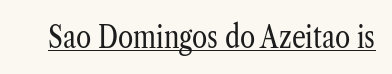
Every character sits straight up, as roman type does. The passage shown is typed in a proportional face where columns would drift. A typesetter would call this zero additional tracking. Is there an underline? Yes — a line sits under the letters. The type family on display is of the serif kind. The face looks like a standard text weight, possibly lighter.
